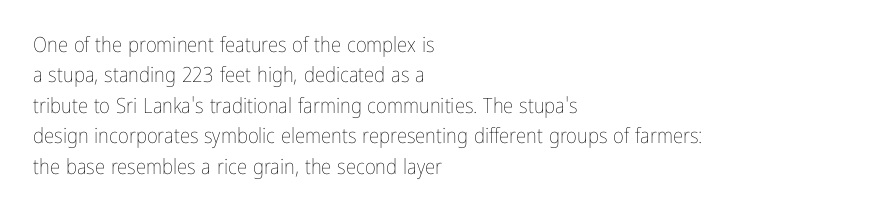
The image shows 21 px text type, upright; set left-aligned, normal line spacing (1.45x), normal letter spacing, not underlined.
